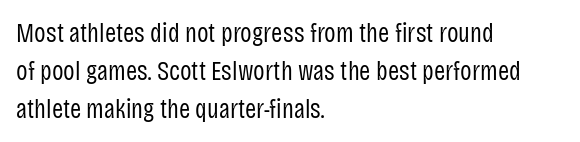
The image shows 27 px text type, upright; set left-aligned, normal line spacing (1.4x), normal letter spacing, not underlined.
